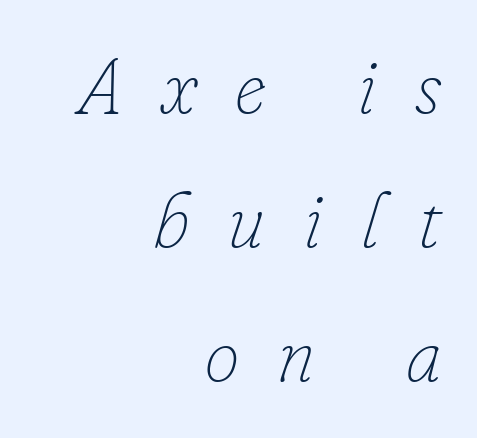
{"italic": "yes", "lean": "right", "slant_degrees": 16, "bold": "no", "weight": "thin", "width": "normal", "stroke_contrast": "low", "x_height": "small", "monospaced": "no", "underline": "no", "align": "right", "line_spacing_ratio": 1.72, "letter_spacing": "wide", "letter_spacing_em": 0.49, "glyph_px": 78}
